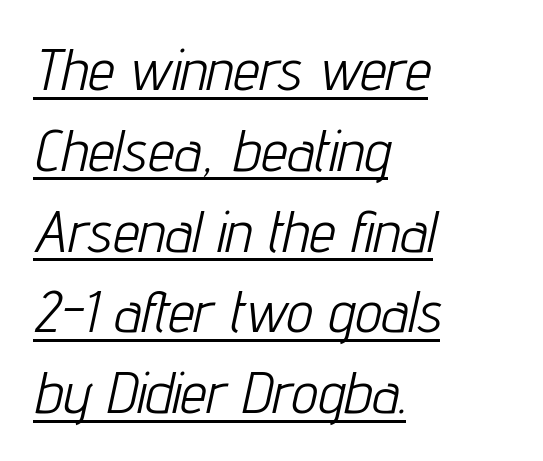
The image shows 59 px light, condensed type, italic (leaning right); set left-aligned, normal line spacing (1.37x), normal letter spacing, underlined; low stroke contrast and a medium x-height.
